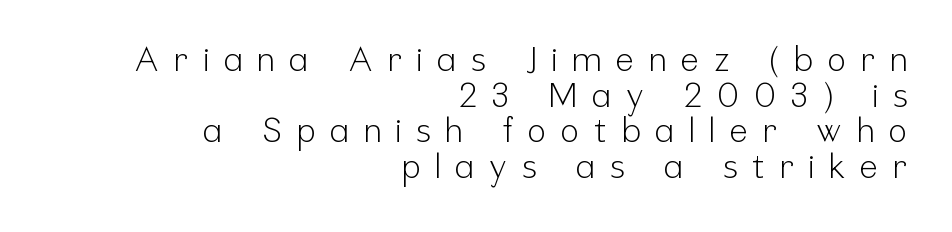
This is sans-serif lettering, the kind often seen on screens and signage. Anything drawn beneath the words? Only blank space. No extra ink here — the face is not bold. Is the letter spacing exaggerated? Yes — the characters are pushed far apart. Line spacing here is tight. The rendering uses natural spacing where letterforms have individual widths.
